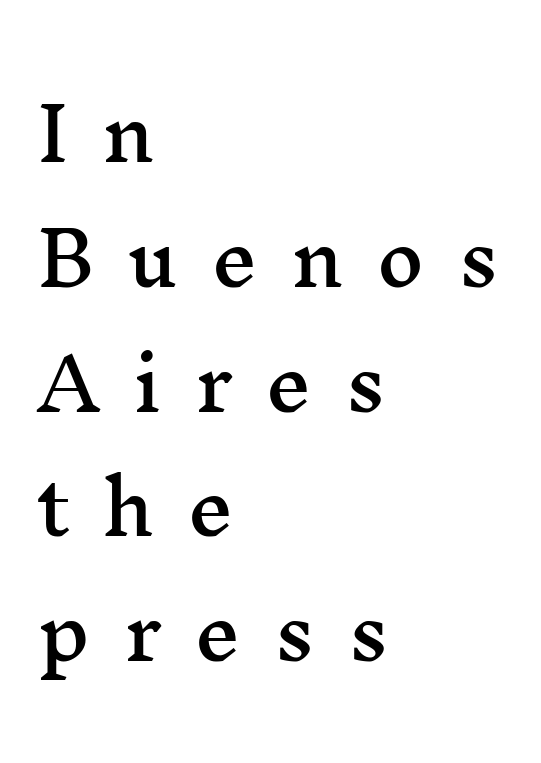
{"serif": "yes", "italic": "no", "width": "wide", "stroke_contrast": "medium", "x_height": "medium", "monospaced": "no", "underline": "no", "align": "left", "line_spacing_ratio": 1.71, "letter_spacing": "wide", "letter_spacing_em": 0.45, "glyph_px": 73}
